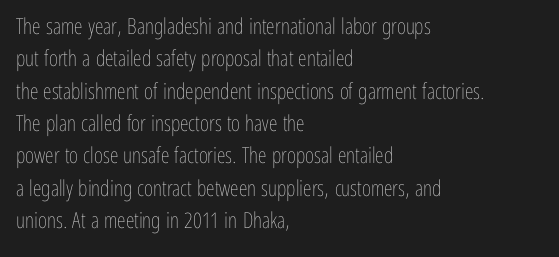
Q: Is the text bold? A: No.
Q: Is the text italic (slanted)? A: No, it is upright.
Q: Is the text underlined? A: No.
Q: How is the paragraph aligned? A: Left-aligned.
Q: Is the spacing between letters normal or unusually wide? A: Normal.
Q: Is the spacing between lines tight, normal or loose? A: Normal.
